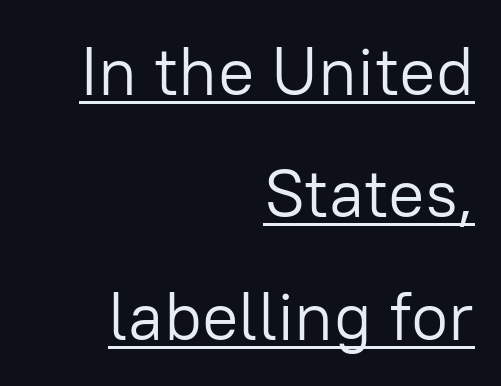
The image shows 68 px light sans-serif type, upright; set right-aligned, line spacing 1.8x, normal letter spacing, underlined; low stroke contrast and a medium x-height.
